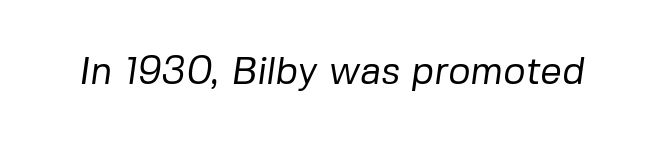
The image shows 38 px regular-weight sans-serif type; set normal letter spacing, not underlined; low stroke contrast and a medium x-height.
